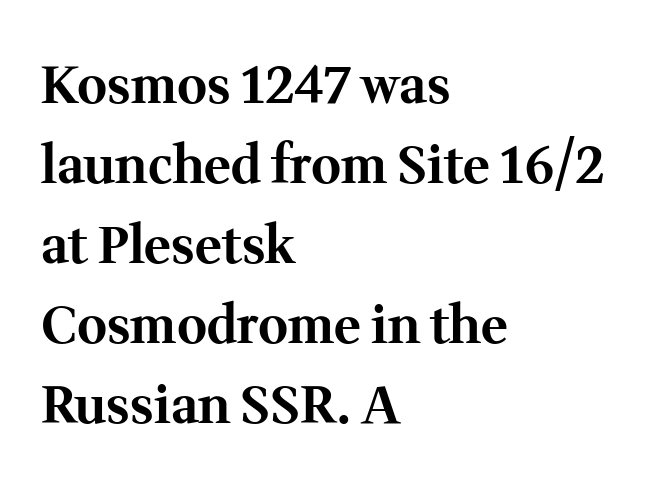
The image shows 51 px bold serif type, upright; set left-aligned, normal line spacing (1.57x), normal letter spacing, not underlined; medium stroke contrast and a medium x-height.
